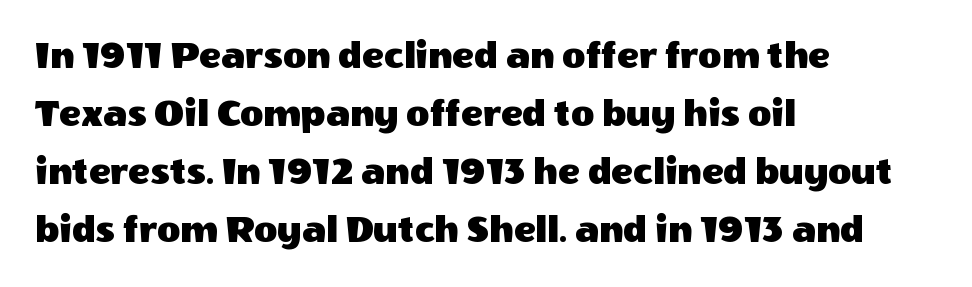
Q: Is the text italic (slanted)? A: No, it is upright.
Q: Is the typeface a serif or a sans-serif typeface? A: Sans-serif.
Q: Is the text underlined? A: No.
Q: How is the paragraph aligned? A: Left-aligned.
Q: Is the spacing between letters normal or unusually wide? A: Normal.
Q: Is the spacing between lines tight, normal or loose? A: Normal.
Q: Width (condensed, normal, or wide)? A: Normal.
Q: x-height? A: Large.
Q: Monospaced? A: No.
